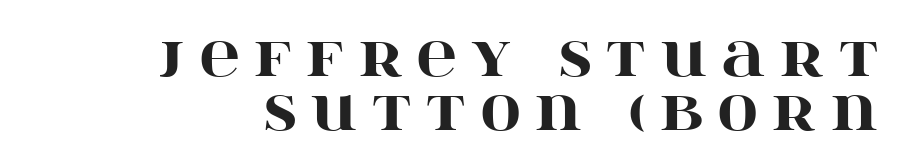
The image shows 55 px heavy, wide serif type, upright; set right-aligned, tight line spacing (0.99x), unusually wide letter spacing (+0.27 em), not underlined; high stroke contrast and a large x-height.
